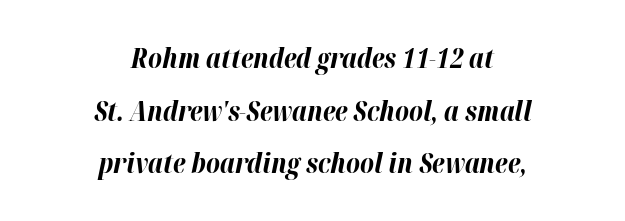
{"italic": "yes", "lean": "right", "slant_degrees": 12, "bold": "yes", "underline": "no", "align": "center", "line_spacing": "loose", "line_spacing_ratio": 1.95, "letter_spacing": "normal", "letter_spacing_em": 0.0, "glyph_px": 27}
